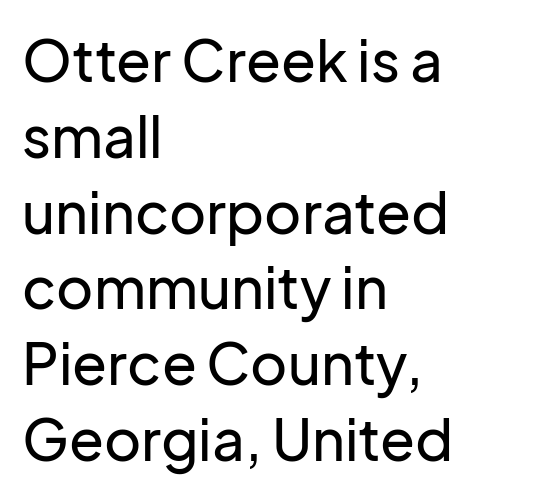
The image shows 57 px sans-serif type, upright; set left-aligned, normal line spacing (1.33x), normal letter spacing, not underlined; low stroke contrast and a medium x-height.
